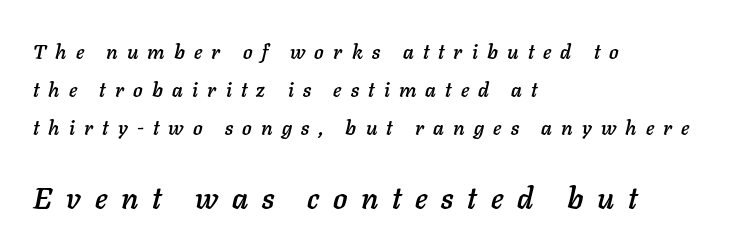
{"italic": "yes", "lean": "right", "slant_degrees": 11, "width": "normal", "stroke_contrast": "low", "x_height": "medium", "monospaced": "no", "underline": "no", "align": "left", "line_spacing": "loose", "line_spacing_ratio": 1.9, "letter_spacing": "wide", "letter_spacing_em": 0.46, "larger_block": "second", "size_ratio": 1.5, "glyph_px": 30}
